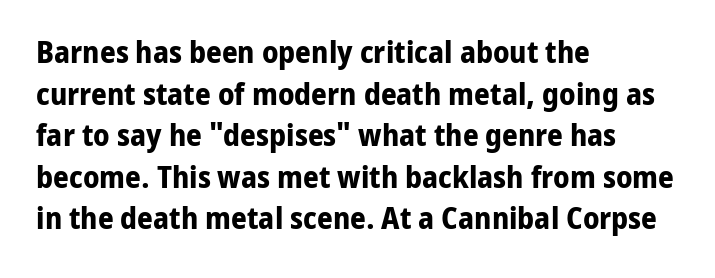
The passage shown is typed in a proportional face where columns would drift. No italicization has been applied; the sample stays upright. The passage shown is typeset with a sans-serif family. Underlining? Definitely not there. Heavy, bold letterforms. Left-aligned paragraph, ragged on the right.
